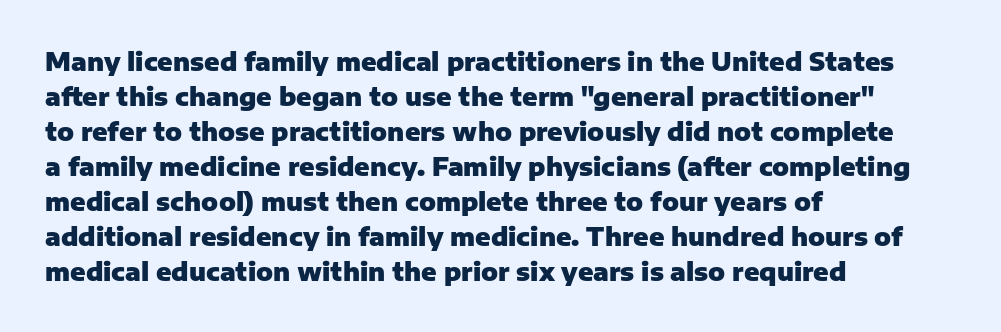
Q: Is the text bold? A: Yes.
Q: Is the text italic (slanted)? A: No, it is upright.
Q: Is the text underlined? A: No.
Q: How is the paragraph aligned? A: Left-aligned.
Q: Is the spacing between letters normal or unusually wide? A: Normal.
Q: Is the spacing between lines tight, normal or loose? A: Normal.
